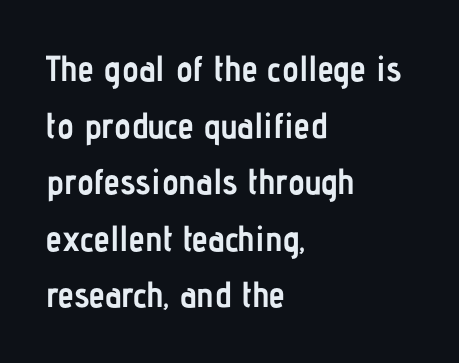
The image shows 36 px semibold, condensed sans-serif type, upright; set left-aligned, normal line spacing (1.57x), normal letter spacing, not underlined; low stroke contrast and a medium x-height.
